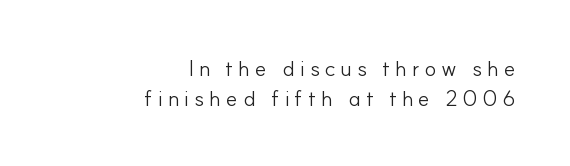
Inter-character spacing is expanded well beyond the font's built-in metrics. Caption: face not bold, strokes unweighted. Notice how the passage keeps a crisp vertical edge on the right only. The lettering stays uniformly vertical, giving the passage a roman look.
